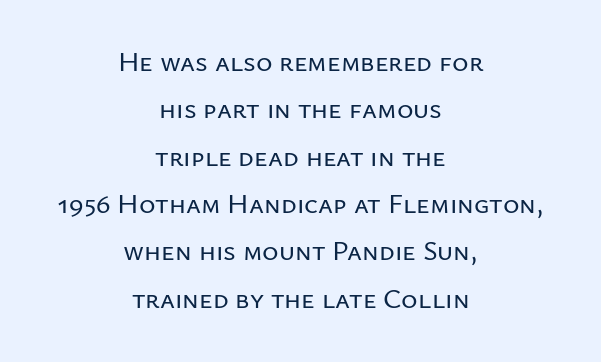
Q: Is the text italic (slanted)? A: No, it is upright.
Q: Is the typeface a serif or a sans-serif typeface? A: Sans-serif.
Q: Is the text underlined? A: No.
Q: How is the paragraph aligned? A: Centered.
Q: Is the spacing between letters normal or unusually wide? A: Normal.
Q: Is the spacing between lines tight, normal or loose? A: Normal.
Q: Width (condensed, normal, or wide)? A: Normal.
Q: Stroke contrast? A: Low.
Q: x-height? A: Medium.
Q: Monospaced? A: No.
